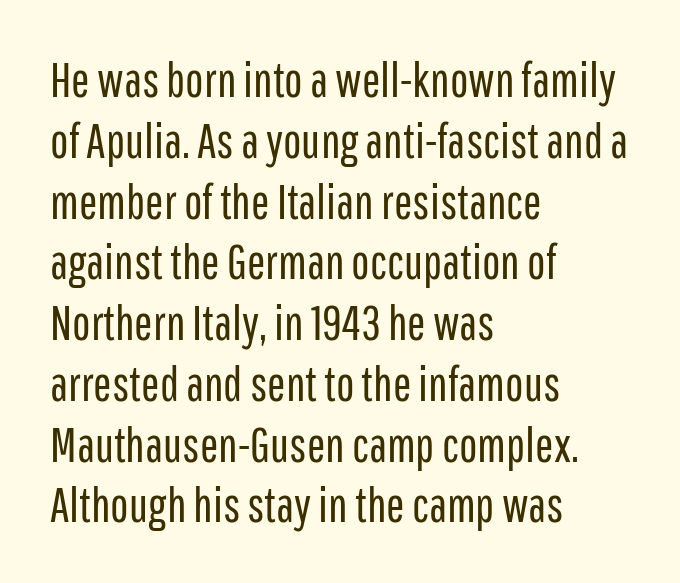
{"serif": "no", "italic": "no", "bold": "no", "weight": "regular", "width": "condensed", "stroke_contrast": "low", "x_height": "medium", "monospaced": "no", "underline": "no", "align": "left", "line_spacing_ratio": 1.24, "letter_spacing": "normal", "letter_spacing_em": 0.0, "glyph_px": 49}
